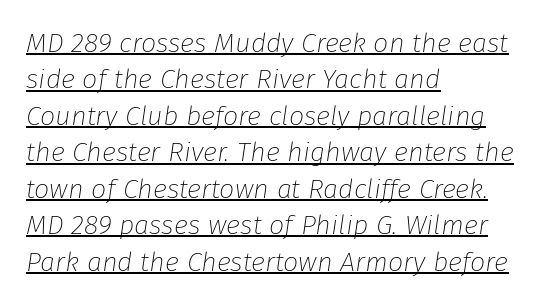
Emphasis-style slanted type is in use. On a weight scale, this lands at 450 or below. In terms of leading, this rendering sits right in the middle. The tracking reads as untouched default to a designer's eye.
